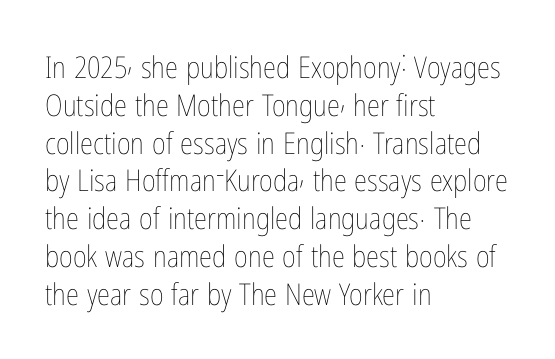
{"italic": "no", "bold": "no", "weight": "thin", "width": "condensed", "stroke_contrast": "low", "x_height": "medium", "monospaced": "no", "underline": "no", "align": "left", "line_spacing": "normal", "line_spacing_ratio": 1.26, "letter_spacing": "normal", "letter_spacing_em": 0.0, "glyph_px": 30}
